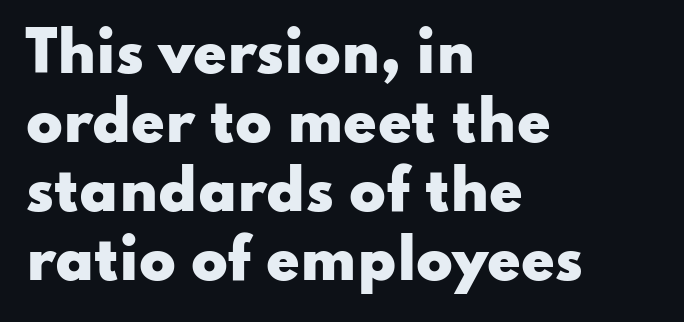
Leftover space on each line is placed entirely after the last word. Note the varied advance widths — an 'i' is clearly narrower than an 'm'. Short note: letters normally spaced. Ascenders rise straight up at ninety degrees.
